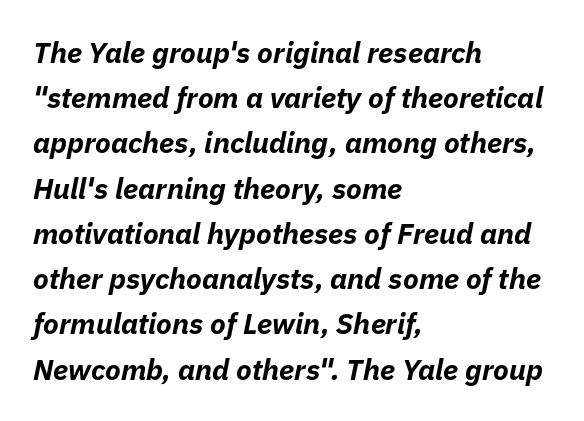
{"italic": "yes", "lean": "right", "slant_degrees": 11, "bold": "yes", "weight": "bold", "width": "normal", "stroke_contrast": "low", "x_height": "medium", "monospaced": "no", "underline": "no", "align": "left", "line_spacing": "normal", "line_spacing_ratio": 1.56, "letter_spacing": "normal", "letter_spacing_em": 0.0, "glyph_px": 29}
